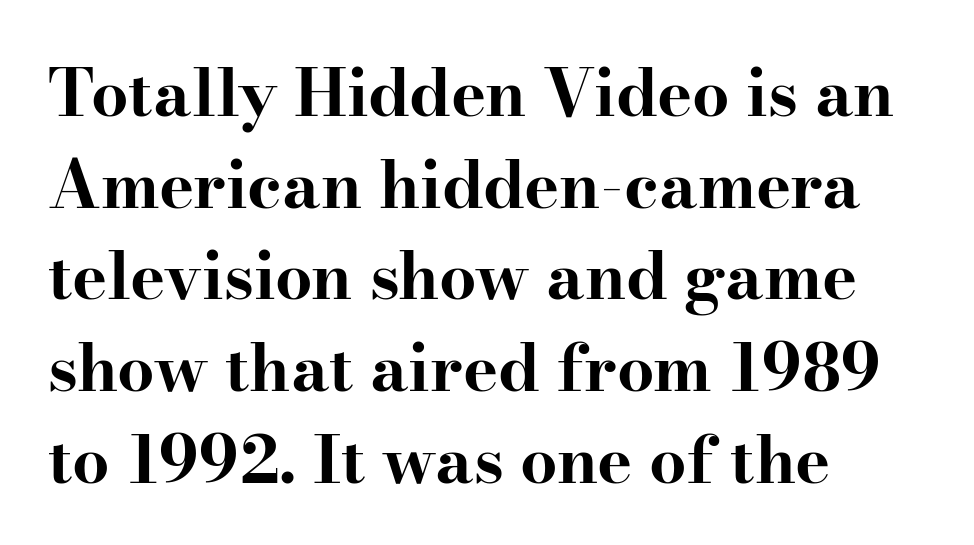
The image shows 66 px bold, wide serif type, upright; set left-aligned, normal line spacing (1.39x), normal letter spacing, not underlined; high stroke contrast and a small x-height.
